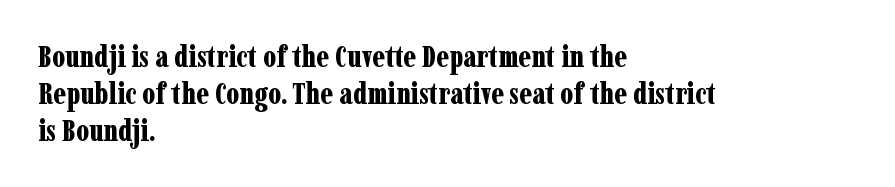
Q: Is the text bold? A: Yes.
Q: Is the text italic (slanted)? A: No, it is upright.
Q: Is the typeface a serif or a sans-serif typeface? A: Serif.
Q: Is the text underlined? A: No.
Q: How is the paragraph aligned? A: Left-aligned.
Q: Is the spacing between letters normal or unusually wide? A: Normal.
Q: Width (condensed, normal, or wide)? A: Condensed.
Q: Stroke contrast? A: Low.
Q: x-height? A: Medium.
Q: Monospaced? A: No.
